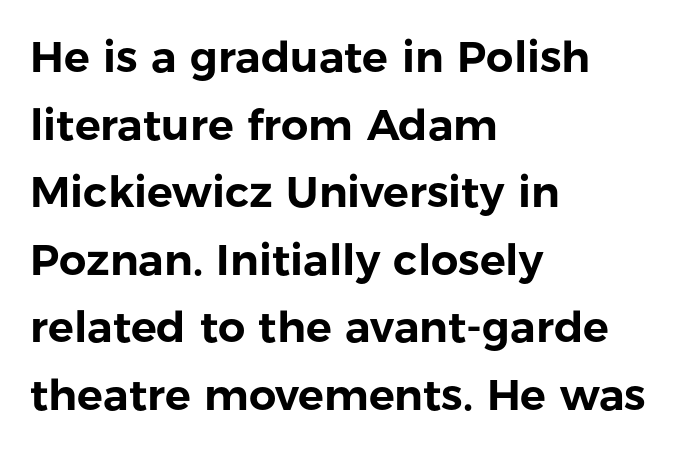
{"serif": "no", "italic": "no", "width": "normal", "stroke_contrast": "low", "x_height": "medium", "monospaced": "no", "underline": "no", "align": "left", "line_spacing": "normal", "line_spacing_ratio": 1.57, "letter_spacing": "normal", "letter_spacing_em": 0.0, "glyph_px": 43}
